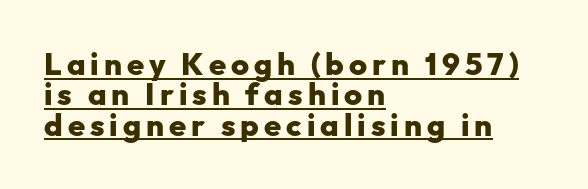
The image shows 31 px heavy sans-serif type, upright; set left-aligned, tight line spacing (0.98x), underlined; low stroke contrast and a medium x-height.
